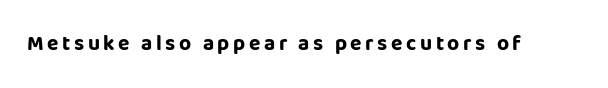
Pretty heavy lettering here — definitely bold. The passage shown is not underscored anywhere. Do the letters lean? They stand straight.
